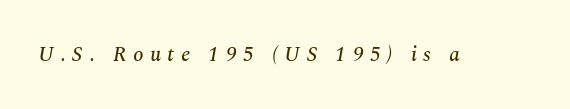
Q: Is the text italic (slanted)? A: Yes, it leans right by about 10 degrees.
Q: Is the text underlined? A: No.
Q: Is the spacing between letters normal or unusually wide? A: Unusually wide.
